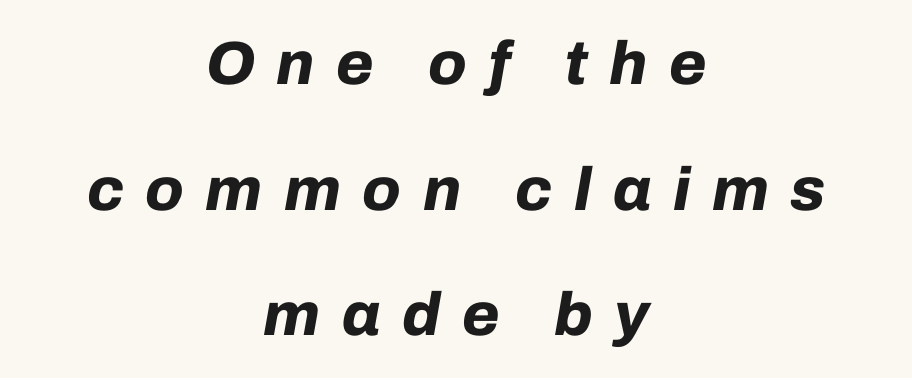
Q: Is the text bold? A: Yes.
Q: Is the text italic (slanted)? A: Yes, it leans right by about 10 degrees.
Q: Is the text underlined? A: No.
Q: How is the paragraph aligned? A: Centered.
Q: Is the spacing between letters normal or unusually wide? A: Unusually wide.
Q: Is the spacing between lines tight, normal or loose? A: Loose.
Q: Width (condensed, normal, or wide)? A: Normal.
Q: Stroke contrast? A: Low.
Q: x-height? A: Medium.
Q: Monospaced? A: No.
